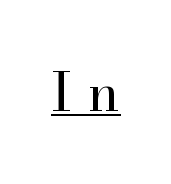
The image shows 53 px regular-weight serif type, upright; set unusually wide letter spacing (+0.32 em), underlined; high stroke contrast and a small x-height.
